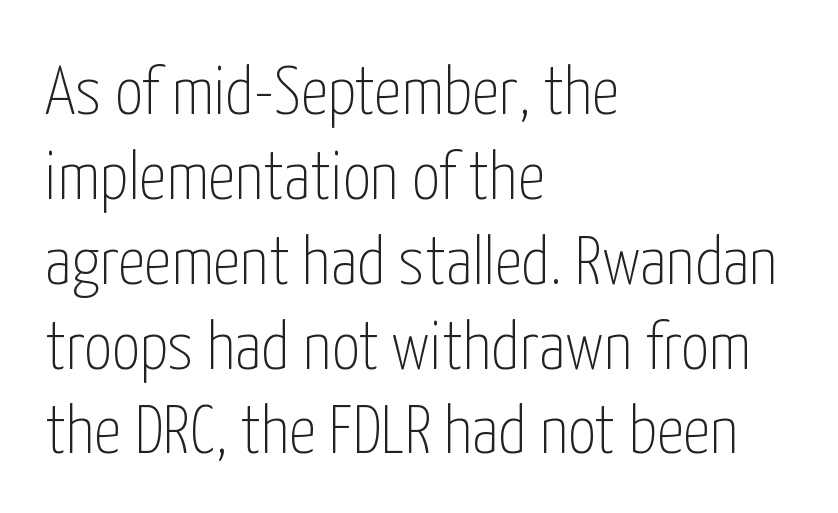
Q: Is the text bold? A: No.
Q: Is the text italic (slanted)? A: No, it is upright.
Q: Is the typeface a serif or a sans-serif typeface? A: Sans-serif.
Q: Is the text underlined? A: No.
Q: How is the paragraph aligned? A: Left-aligned.
Q: Is the spacing between letters normal or unusually wide? A: Normal.
Q: Width (condensed, normal, or wide)? A: Condensed.
Q: Stroke contrast? A: Low.
Q: x-height? A: Medium.
Q: Monospaced? A: No.
